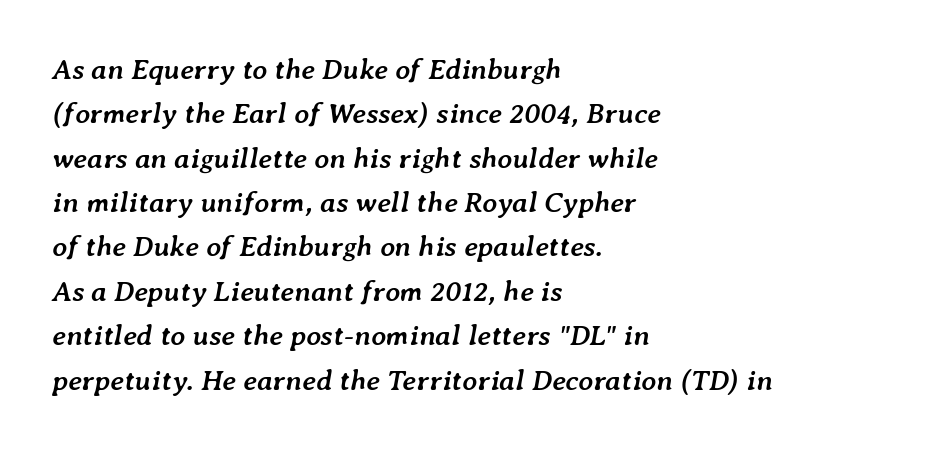
Q: Is the text bold? A: Yes.
Q: Is the text italic (slanted)? A: Yes, it leans right by about 7 degrees.
Q: Is the text underlined? A: No.
Q: How is the paragraph aligned? A: Left-aligned.
Q: Is the spacing between letters normal or unusually wide? A: Normal.
Q: Is the spacing between lines tight, normal or loose? A: Normal.
Q: Width (condensed, normal, or wide)? A: Normal.
Q: Stroke contrast? A: Low.
Q: x-height? A: Medium.
Q: Monospaced? A: No.
